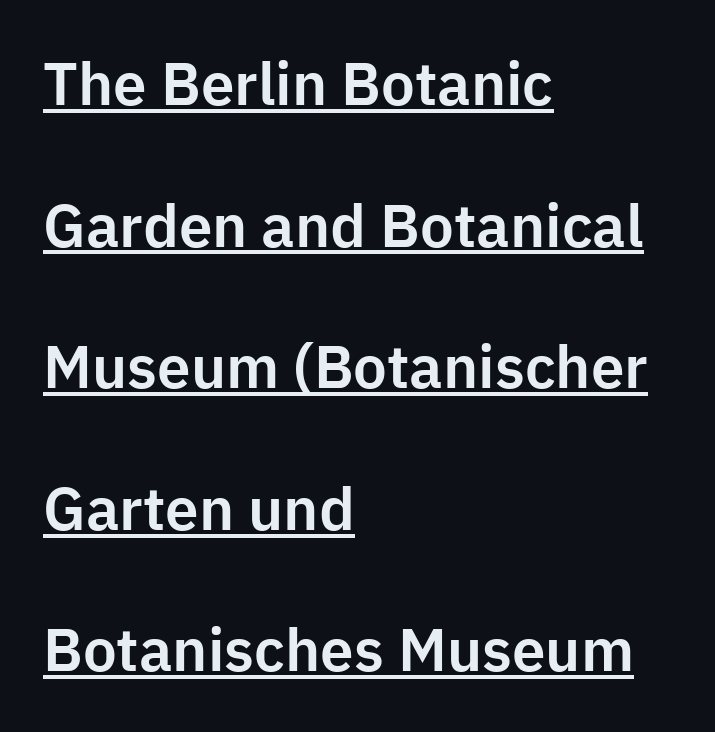
{"serif": "no", "italic": "no", "width": "normal", "stroke_contrast": "low", "x_height": "medium", "monospaced": "no", "underline": "yes", "align": "left", "line_spacing": "loose", "line_spacing_ratio": 2.36, "letter_spacing": "normal", "letter_spacing_em": 0.0, "glyph_px": 60}
